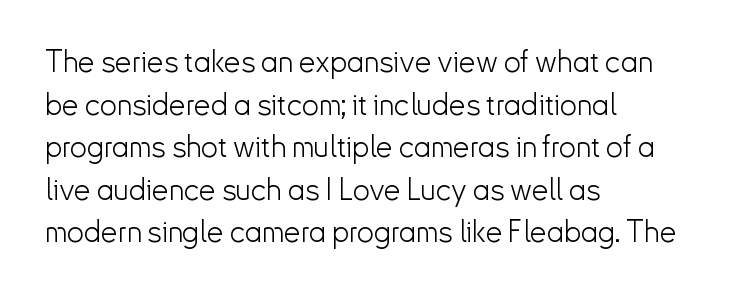
Each new line begins a customary step beneath the previous one. The letterforms sit shoulder to shoulder at normal distance. Alignment: flush left. The rendering uses natural spacing where letterforms have individual widths.
